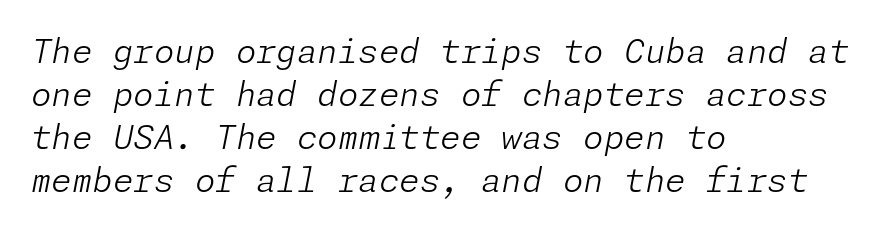
{"italic": "yes", "lean": "right", "slant_degrees": 11, "bold": "no", "weight": "light", "width": "normal", "stroke_contrast": "low", "x_height": "medium", "underline": "no", "align": "left", "line_spacing": "normal", "line_spacing_ratio": 1.3, "letter_spacing": "normal", "letter_spacing_em": 0.0, "glyph_px": 33}
